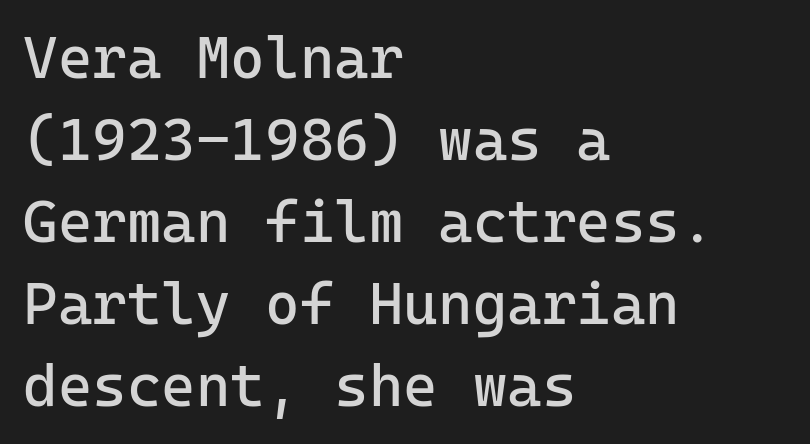
The image shows 59 px regular-weight sans-serif type, upright; set left-aligned, normal line spacing (1.39x), normal letter spacing, not underlined; low stroke contrast and a medium x-height.
